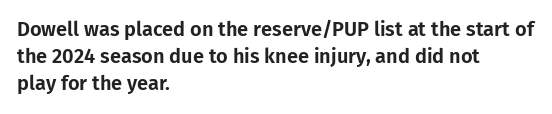
The image shows 20 px text type, upright; set left-aligned, normal line spacing (1.36x), normal letter spacing, not underlined.
